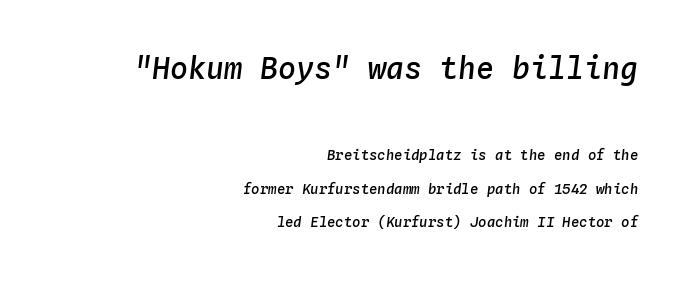
The image shows 30 px semibold type, italic (leaning right), monospaced; set right-aligned, loose line spacing (2.4x), normal letter spacing, not underlined; the first (top) block is 2.14x larger; low stroke contrast and a medium x-height.
